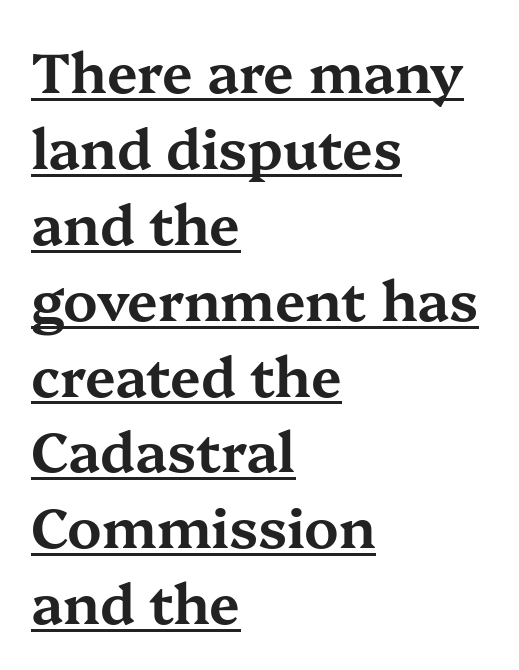
The image shows 55 px wide serif type, upright; set left-aligned, normal line spacing (1.38x), normal letter spacing, underlined; medium stroke contrast and a medium x-height.
